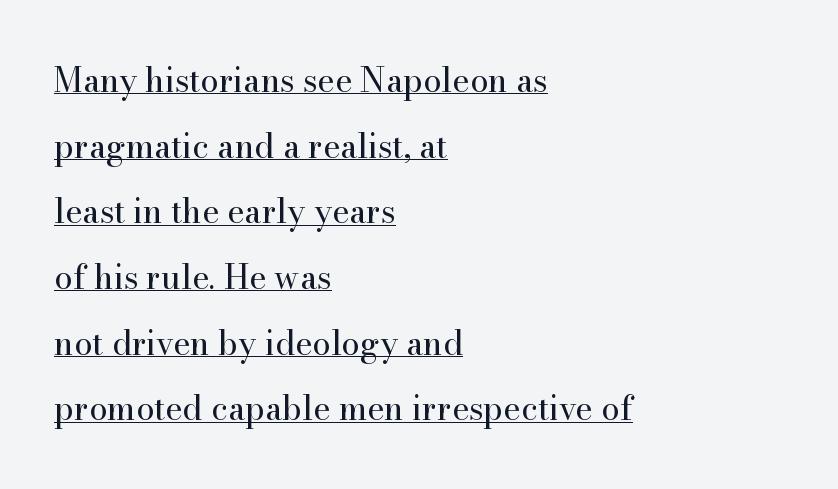
The image shows 33 px regular-weight serif type, upright; set left-aligned, loose line spacing (1.99x), normal letter spacing, underlined; high stroke contrast and a small x-height.
